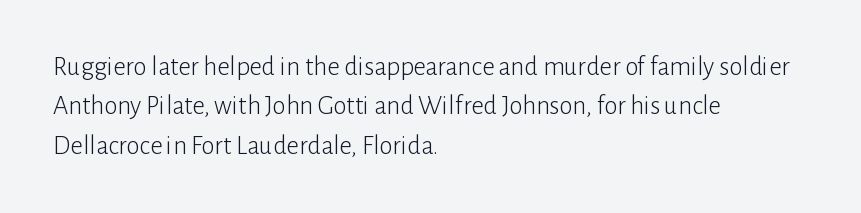
{"italic": "no", "bold": "no", "underline": "no", "align": "left", "line_spacing": "normal", "line_spacing_ratio": 1.46, "letter_spacing": "normal", "letter_spacing_em": 0.0, "glyph_px": 27}
